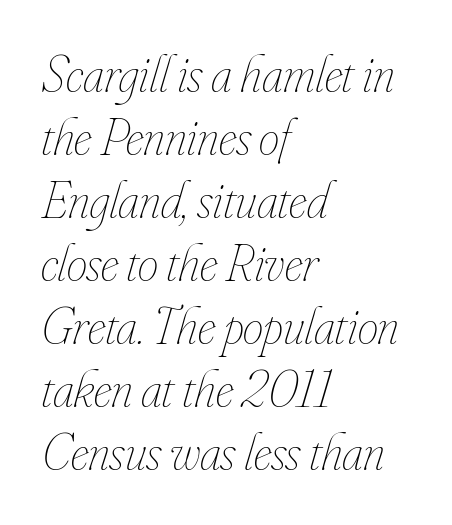
Standard letterfit; no display-style spreading of the glyphs. Looks like regular typesetting: each glyph gets only the width it needs. Is the block centered? No — it sits flush against the left margin. A quiet, ordinary-to-light weight characterises the typeface.
